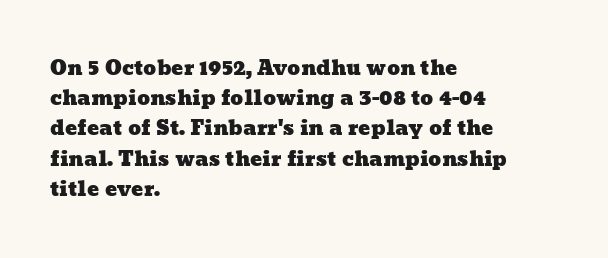
The image shows 20 px text type; set left-aligned, normal line spacing (1.51x), normal letter spacing, not underlined.
